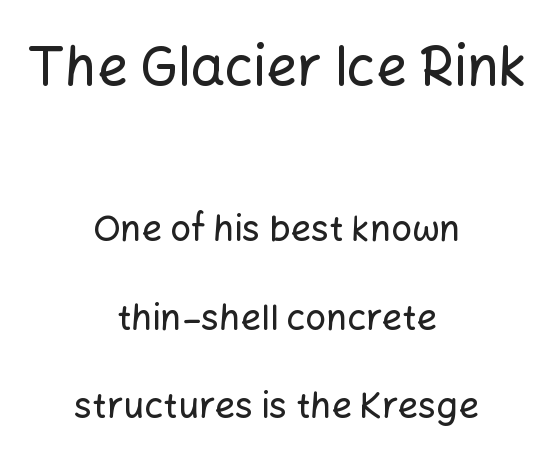
The image shows 54 px sans-serif type, upright; set centered, loose line spacing (2.46x), normal letter spacing, not underlined; the first (top) block is 1.5x larger; low stroke contrast and a medium x-height.
